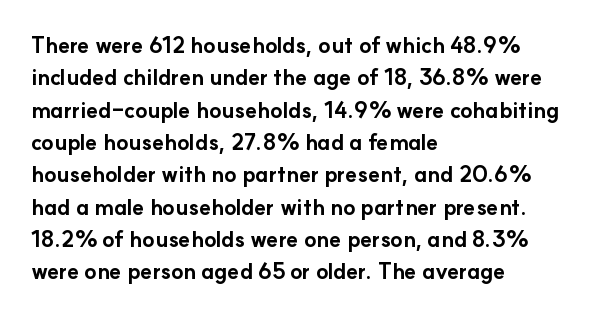
Q: Is the text bold? A: Yes.
Q: Is the text italic (slanted)? A: No, it is upright.
Q: Is the text underlined? A: No.
Q: How is the paragraph aligned? A: Left-aligned.
Q: Is the spacing between letters normal or unusually wide? A: Normal.
Q: Is the spacing between lines tight, normal or loose? A: Normal.
